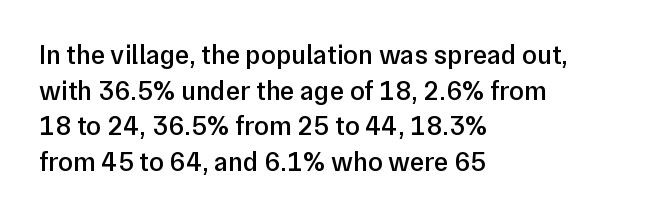
Compared with an ordinary text face, these strokes are moderately heavier — a semibold. The type sits square on the baseline with zero lean. The letters sit at their default tracking, neither squeezed nor spread. A normal amount of white space separates one row of letters from the next.
